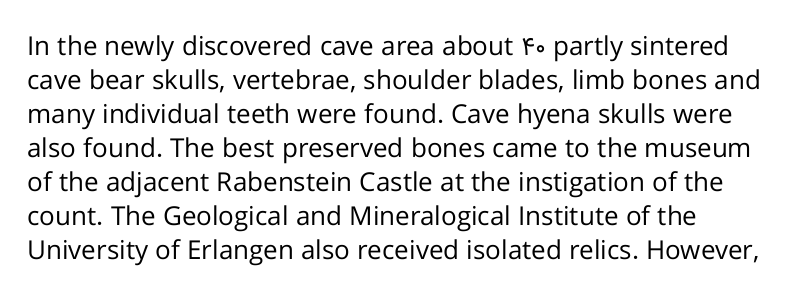
The baseline area is clear. Each new line begins a customary step beneath the previous one. These lines were composed using upright roman letters. Weight: not bold — regular or lighter.
